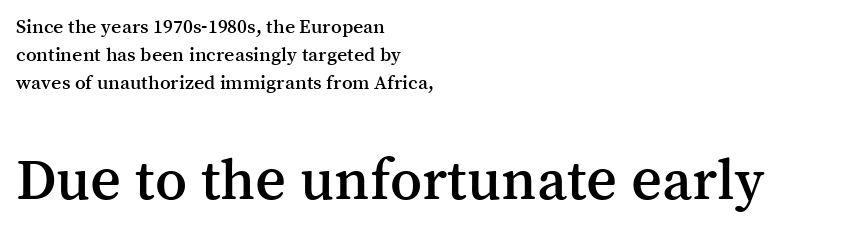
The block of text has a typical density, with ordinary space between rows. These lines are set flush left with a ragged right edge. Glyph-to-glyph distance matches everyday printed text. Quick note: not italic, upright. This rendering features lettering with no underline. Character widths vary here, with narrow letters taking less room than wide ones.
